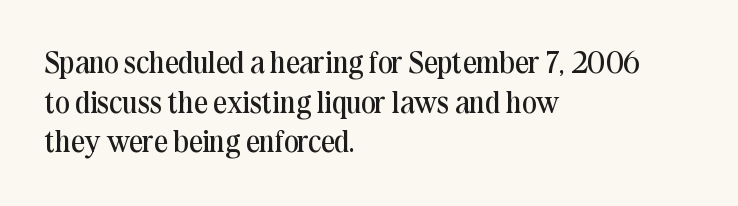
{"serif": "yes", "italic": "no", "bold": "no", "weight": "regular", "width": "normal", "stroke_contrast": "medium", "x_height": "medium", "monospaced": "no", "underline": "no", "align": "left", "line_spacing": "normal", "line_spacing_ratio": 1.32, "letter_spacing": "normal", "letter_spacing_em": 0.0, "glyph_px": 30}
